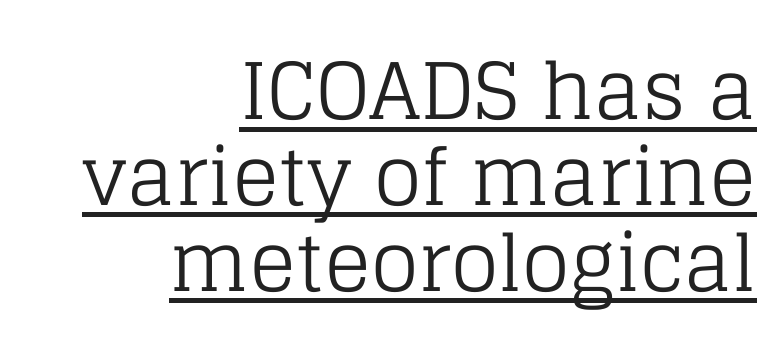
Q: Is the text bold? A: No.
Q: Is the text italic (slanted)? A: No, it is upright.
Q: Is the typeface a serif or a sans-serif typeface? A: Serif.
Q: Is the text underlined? A: Yes.
Q: How is the paragraph aligned? A: Right-aligned.
Q: Is the spacing between letters normal or unusually wide? A: Normal.
Q: Is the spacing between lines tight, normal or loose? A: Tight.
Q: Width (condensed, normal, or wide)? A: Normal.
Q: Stroke contrast? A: Low.
Q: x-height? A: Large.
Q: Monospaced? A: No.
